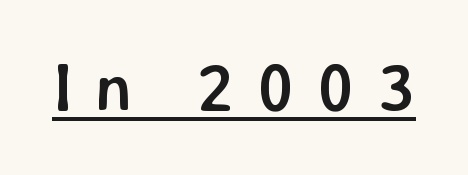
{"serif": "no", "italic": "no", "bold": "yes", "weight": "semibold", "width": "normal", "stroke_contrast": "low", "x_height": "medium", "monospaced": "no", "underline": "yes", "letter_spacing": "wide", "letter_spacing_em": 0.32, "glyph_px": 67}
